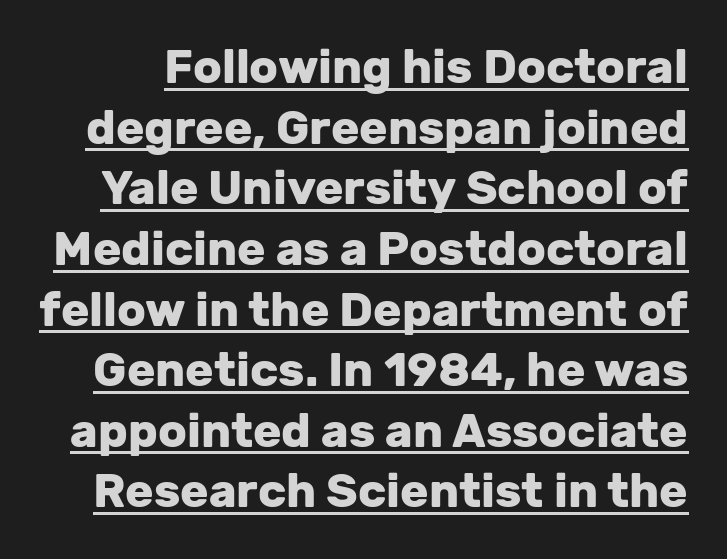
The image shows 47 px heavy sans-serif type, upright; set normal line spacing (1.29x), normal letter spacing, underlined; low stroke contrast and a medium x-height.
